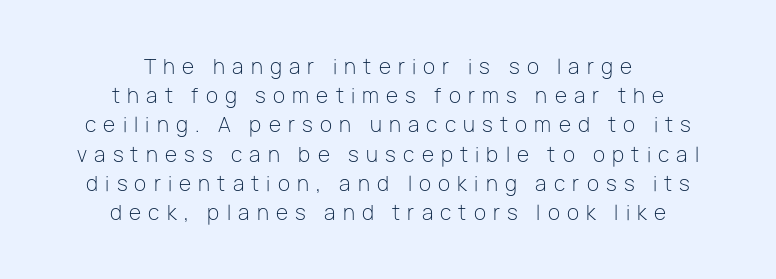
The image shows 20 px text type, upright; set centered, normal line spacing (1.46x), unusually wide letter spacing (+0.36 em), not underlined.
